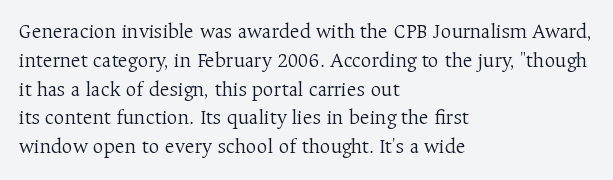
Each new line begins a customary step beneath the previous one. Stems here are at most as thick as an everyday book face. Words appear dense and cohesive because spacing is normal. Descenders hang freely into open space. The axis of the letterforms is exactly vertical.
